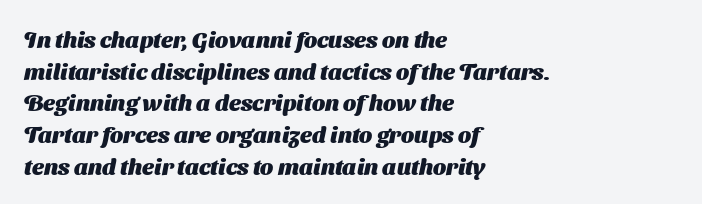
The image shows 23 px bold type; set left-aligned, normal line spacing (1.38x), normal letter spacing, not underlined.
